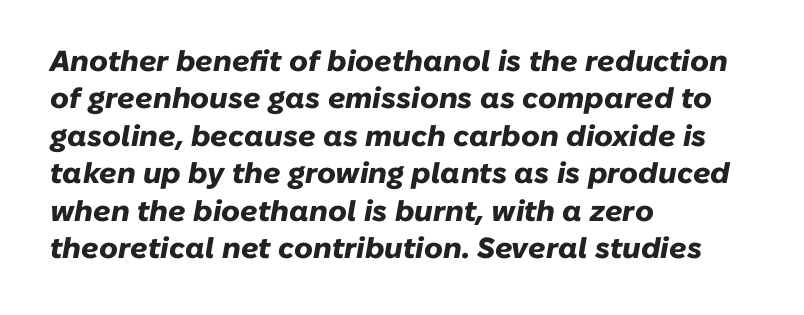
Q: Is the text bold? A: Yes.
Q: Is the text italic (slanted)? A: Yes, it leans right by about 10 degrees.
Q: Is the text underlined? A: No.
Q: How is the paragraph aligned? A: Left-aligned.
Q: Is the spacing between letters normal or unusually wide? A: Normal.
Q: Is the spacing between lines tight, normal or loose? A: Normal.
Q: Width (condensed, normal, or wide)? A: Normal.
Q: Stroke contrast? A: Low.
Q: x-height? A: Medium.
Q: Monospaced? A: No.
